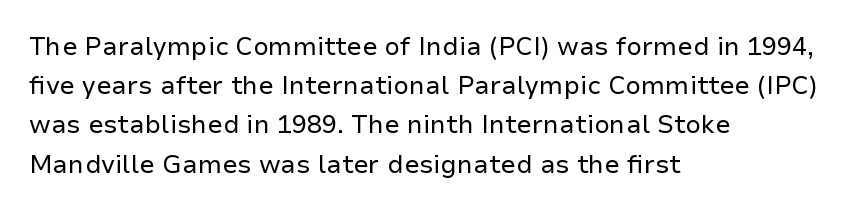
Is this a heavy cut? Hardly; it is regular or lighter. In CSS terms this would be text-align: left. Words appear dense and cohesive because spacing is normal. The gap between lines stays unmarked. Reading down the column, the eye jumps a familiar distance to each next line. This is roman type, the default non-slanted kind.
